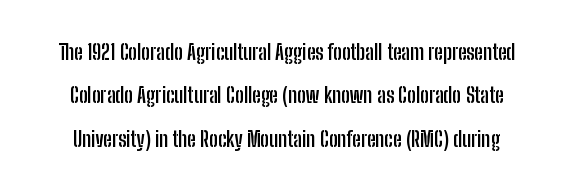
Set as a true bold cut, around the 700 mark. The type sits square on the baseline with zero lean. The face used here is rendered with its standard letterfit. Lines of text with bare space underneath. How would I describe the line gaps? Wide and relaxed.
